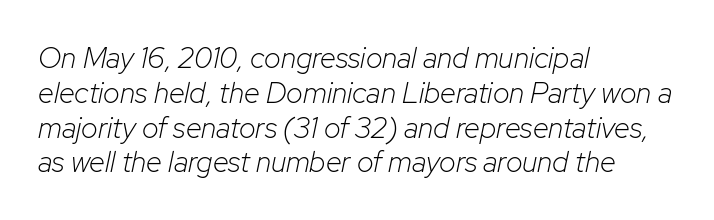
Q: Is the text bold? A: No.
Q: Is the text italic (slanted)? A: Yes, it leans right by about 12 degrees.
Q: Is the text underlined? A: No.
Q: How is the paragraph aligned? A: Left-aligned.
Q: Is the spacing between letters normal or unusually wide? A: Normal.
Q: Width (condensed, normal, or wide)? A: Normal.
Q: Stroke contrast? A: Low.
Q: x-height? A: Medium.
Q: Monospaced? A: No.
